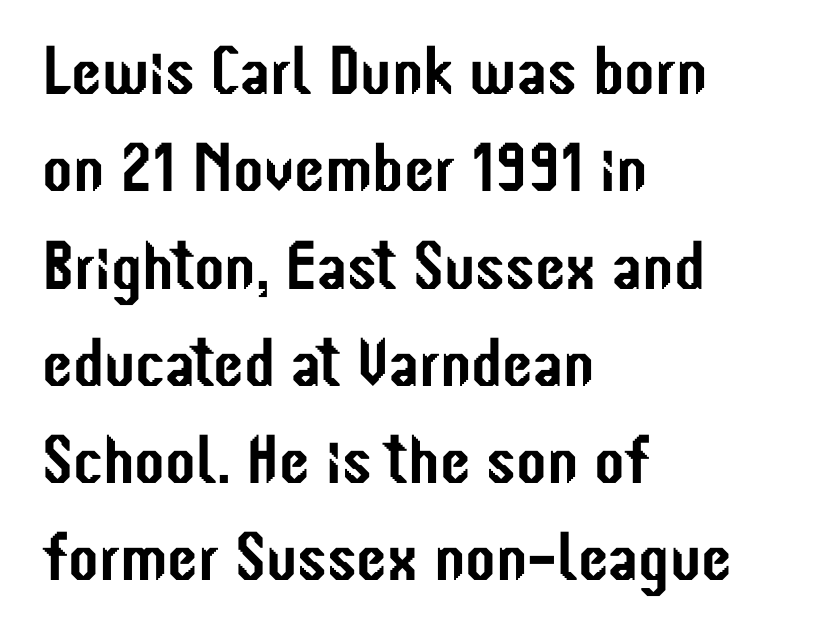
The image shows 69 px condensed sans-serif type, upright; set left-aligned, normal line spacing (1.41x), normal letter spacing, not underlined; low stroke contrast and a medium x-height.
